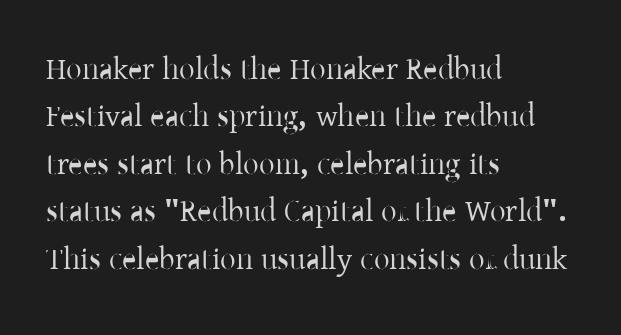
Q: Is the text italic (slanted)? A: No, it is upright.
Q: Is the typeface a serif or a sans-serif typeface? A: Serif.
Q: Is the text underlined? A: No.
Q: How is the paragraph aligned? A: Left-aligned.
Q: Is the spacing between letters normal or unusually wide? A: Normal.
Q: Is the spacing between lines tight, normal or loose? A: Normal.
Q: Width (condensed, normal, or wide)? A: Normal.
Q: Stroke contrast? A: Low.
Q: x-height? A: Medium.
Q: Monospaced? A: No.
